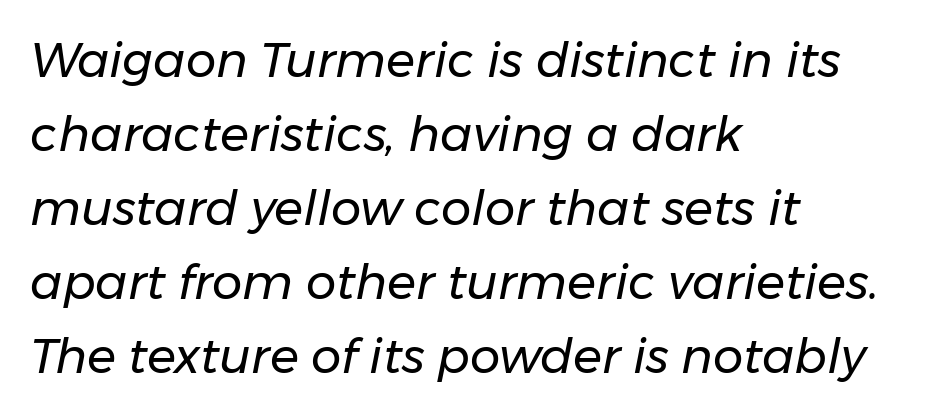
{"italic": "yes", "lean": "right", "slant_degrees": 11, "bold": "no", "weight": "regular", "width": "normal", "stroke_contrast": "low", "x_height": "medium", "monospaced": "no", "underline": "no", "align": "left", "line_spacing": "normal", "line_spacing_ratio": 1.54, "letter_spacing": "normal", "letter_spacing_em": 0.0, "glyph_px": 48}
